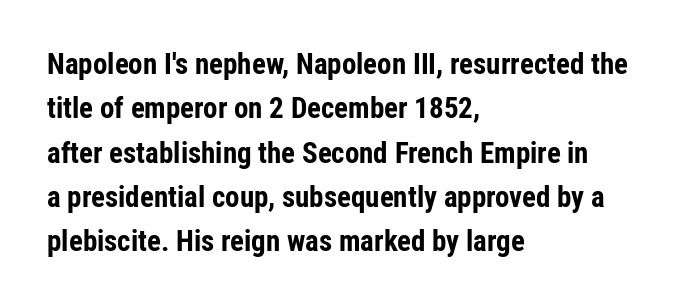
Vertical strokes here are truly vertical. Do the characters align in a grid? No, the font is proportional. The face used here is a sans, in the tradition of grotesques and geometrics. Short and long lines alike share a common starting point at left. Beneath every word, the page is bare.
